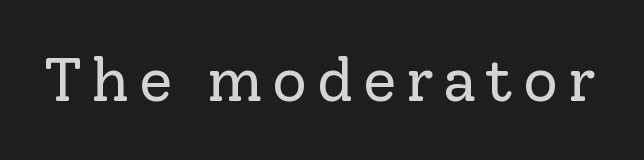
Q: Is the text bold? A: No.
Q: Is the text italic (slanted)? A: No, it is upright.
Q: Is the typeface a serif or a sans-serif typeface? A: Serif.
Q: Is the text underlined? A: No.
Q: Width (condensed, normal, or wide)? A: Normal.
Q: Stroke contrast? A: Low.
Q: x-height? A: Medium.
Q: Monospaced? A: No.
